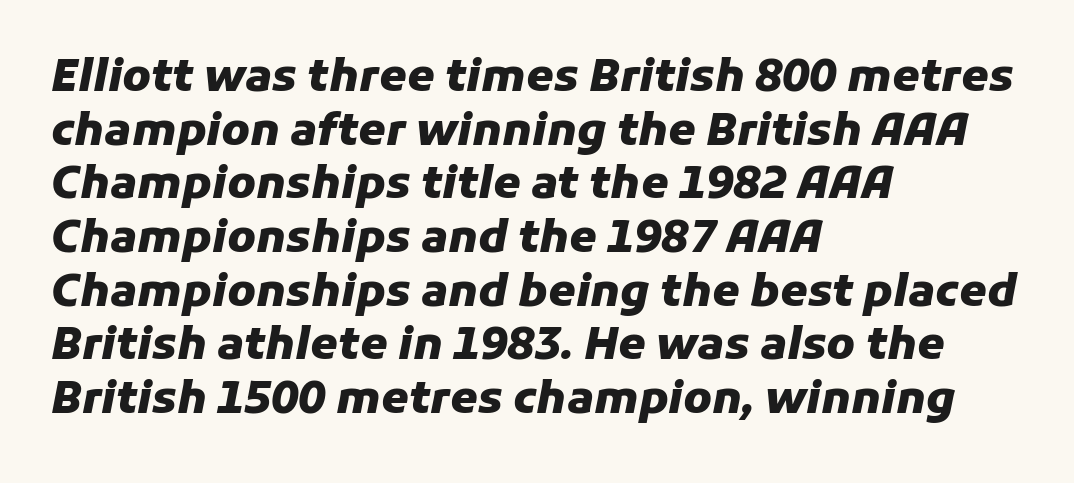
The image shows 44 px heavy type, italic (leaning right); set left-aligned, line spacing 1.22x, normal letter spacing, not underlined; low stroke contrast and a medium x-height.
